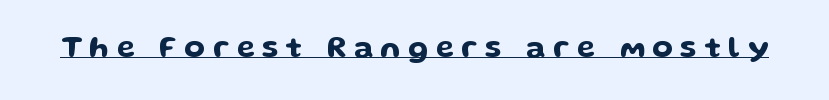
Observe the absence of serifs on each vertical stroke in this sample. The rendering uses the underline text-decoration. The letters advance in unequal steps, a hallmark of proportional type. A typesetter would call this heavily tracked-out type.
